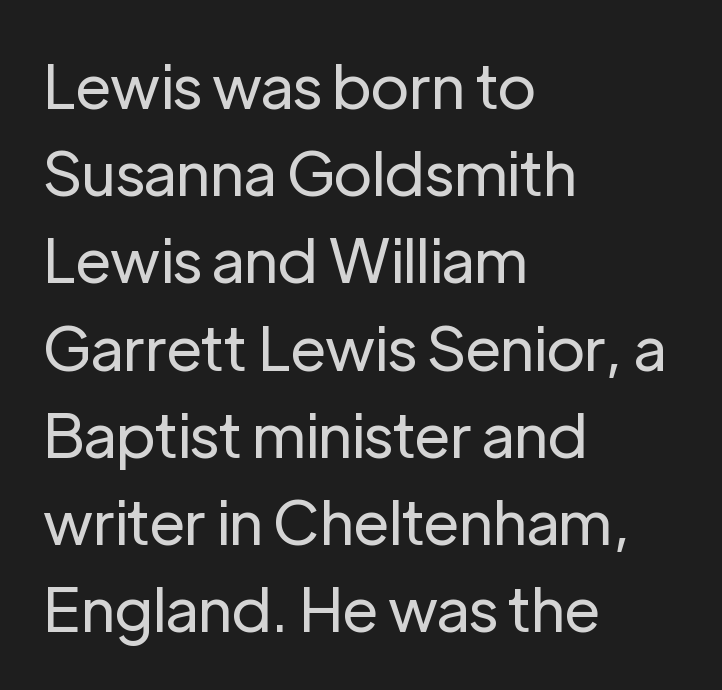
Q: Is the text bold? A: No.
Q: Is the text italic (slanted)? A: No, it is upright.
Q: Is the typeface a serif or a sans-serif typeface? A: Sans-serif.
Q: Is the text underlined? A: No.
Q: How is the paragraph aligned? A: Left-aligned.
Q: Is the spacing between letters normal or unusually wide? A: Normal.
Q: Is the spacing between lines tight, normal or loose? A: Normal.
Q: Width (condensed, normal, or wide)? A: Normal.
Q: Stroke contrast? A: Low.
Q: x-height? A: Medium.
Q: Monospaced? A: No.
